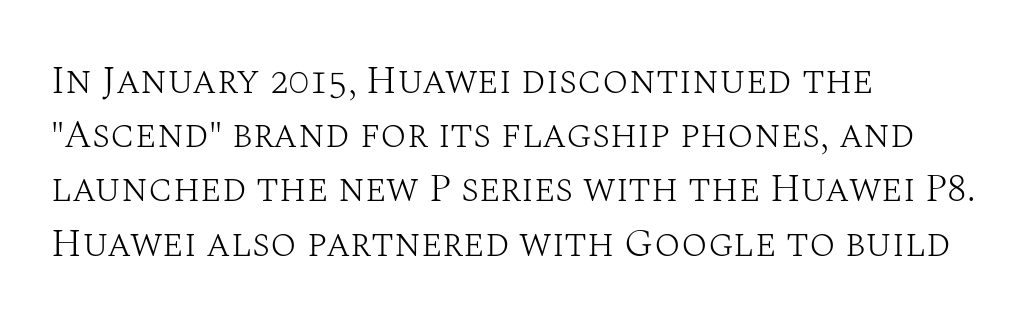
Bold? No — there's no thickening of the strokes. Vertically, the passage feels balanced, rows spaced as you'd expect. One-word summary of the alignment: left. This rendering leaves character spacing at its baseline value. The passage shown is typeset with a serif family. A typesetter would call this proportional, since set widths differ per character.
